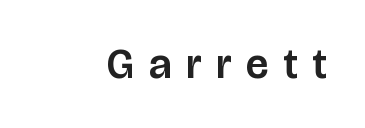
The image shows 42 px sans-serif type, upright; set unusually wide letter spacing (+0.35 em), not underlined; low stroke contrast and a large x-height.
